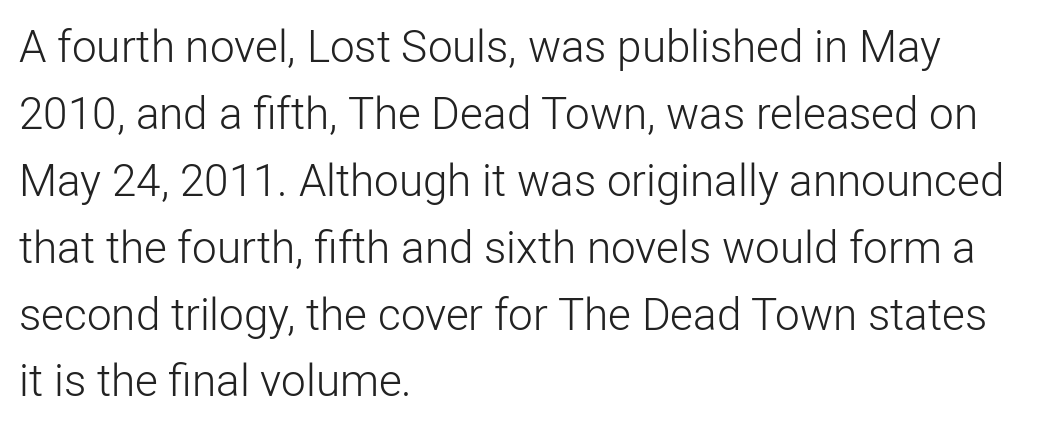
The image shows 44 px light sans-serif type, upright; set left-aligned, normal line spacing (1.52x), normal letter spacing, not underlined; low stroke contrast and a medium x-height.
